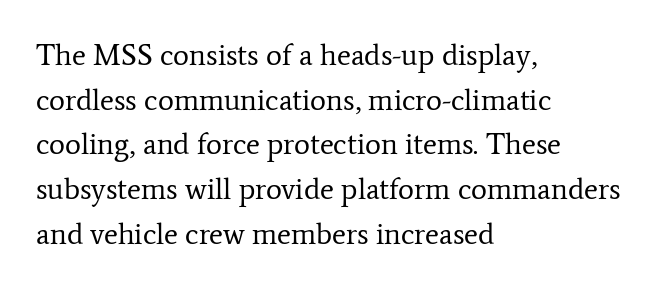
A roman cut, with each character standing at attention. The passage shown has conventional tracking throughout. Teacher's note: observe the even left margin — that is flush-left alignment. Proportional: the letters do not fall into vertical columns.
